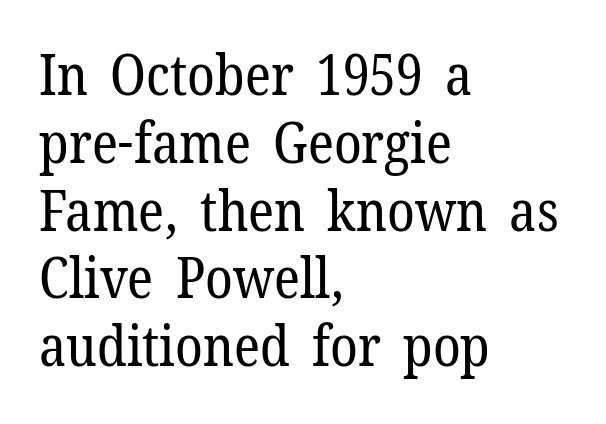
{"serif": "yes", "italic": "no", "bold": "no", "weight": "regular", "width": "normal", "stroke_contrast": "low", "x_height": "medium", "monospaced": "no", "underline": "no", "align": "left", "line_spacing_ratio": 1.21, "letter_spacing": "normal", "letter_spacing_em": 0.0, "glyph_px": 56}
